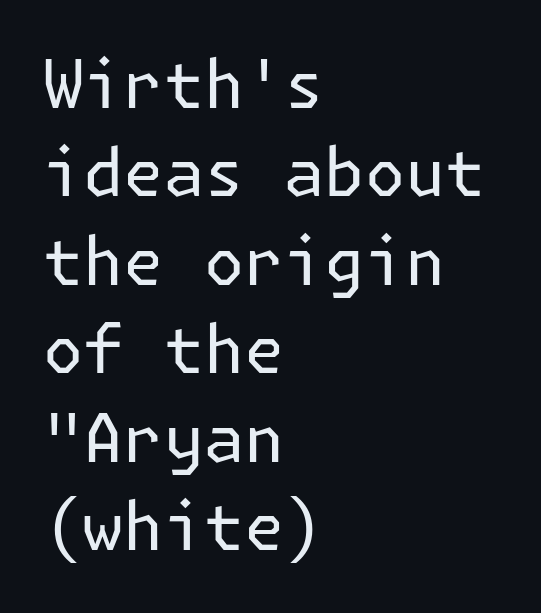
{"serif": "no", "italic": "no", "bold": "no", "weight": "regular", "width": "normal", "stroke_contrast": "low", "x_height": "medium", "underline": "no", "align": "left", "line_spacing": "normal", "line_spacing_ratio": 1.32, "letter_spacing": "normal", "letter_spacing_em": 0.0, "glyph_px": 67}
